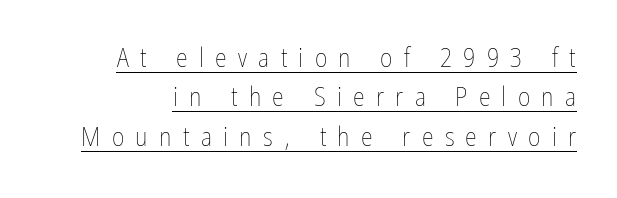
The face used here is rendered with a markedly widened letterfit. This is roman type, the default non-slanted kind. Every word sits above its own underline. Horizontal bands of white between lines are of average thickness.
